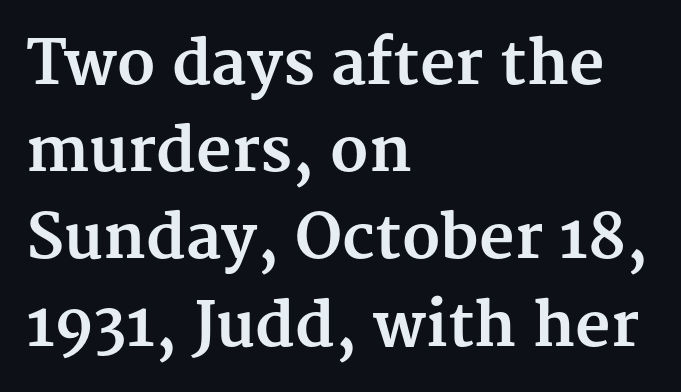
The image shows 61 px bold serif type, upright; set left-aligned, normal line spacing (1.43x), normal letter spacing, not underlined; medium stroke contrast and a medium x-height.
